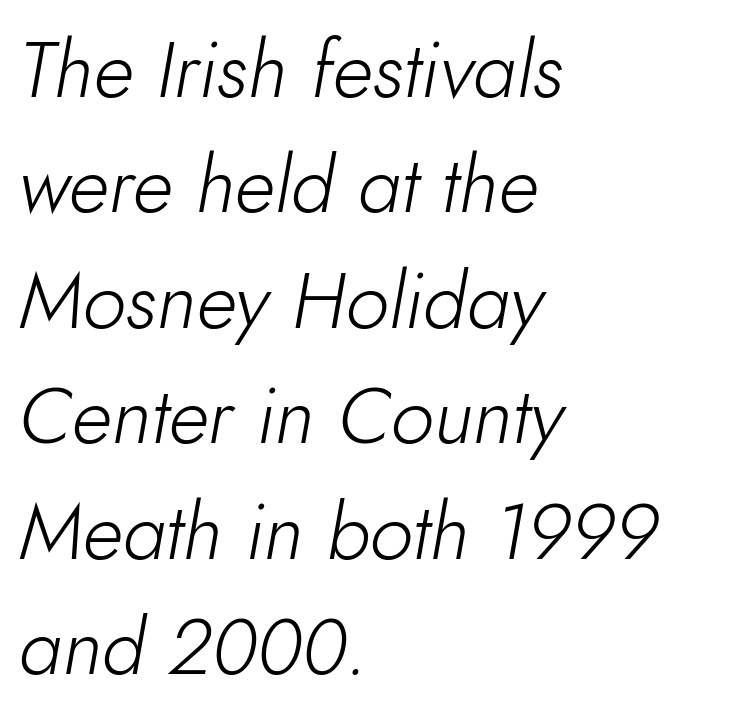
{"italic": "yes", "lean": "right", "slant_degrees": 10, "bold": "no", "weight": "light", "width": "normal", "stroke_contrast": "low", "x_height": "small", "monospaced": "no", "underline": "no", "align": "left", "line_spacing": "normal", "line_spacing_ratio": 1.48, "letter_spacing": "normal", "letter_spacing_em": 0.0, "glyph_px": 78}
